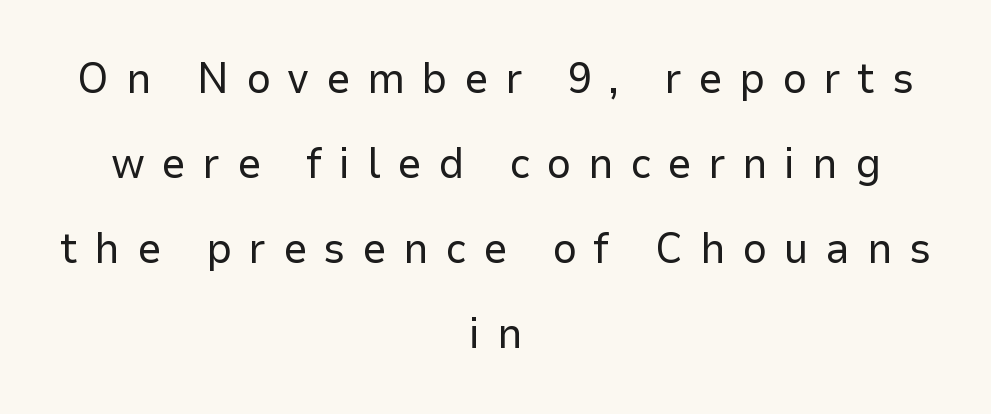
{"serif": "no", "italic": "no", "bold": "no", "weight": "regular", "width": "normal", "stroke_contrast": "low", "x_height": "medium", "monospaced": "no", "underline": "no", "align": "center", "line_spacing": "loose", "line_spacing_ratio": 1.98, "letter_spacing": "wide", "letter_spacing_em": 0.39, "glyph_px": 43}
